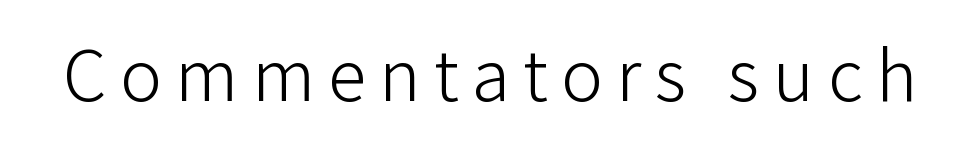
The image shows 70 px light sans-serif type, upright; set not underlined; low stroke contrast and a medium x-height.
